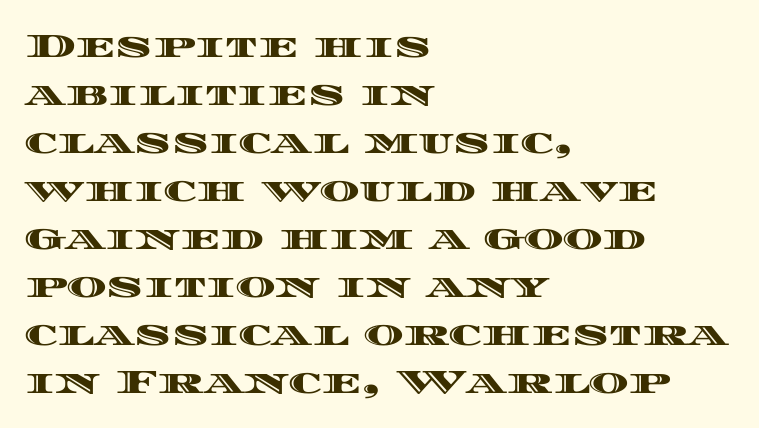
{"italic": "no", "width": "wide", "x_height": "large", "monospaced": "no", "underline": "no", "align": "left", "line_spacing": "normal", "line_spacing_ratio": 1.41, "letter_spacing": "normal", "letter_spacing_em": 0.0, "glyph_px": 34}
